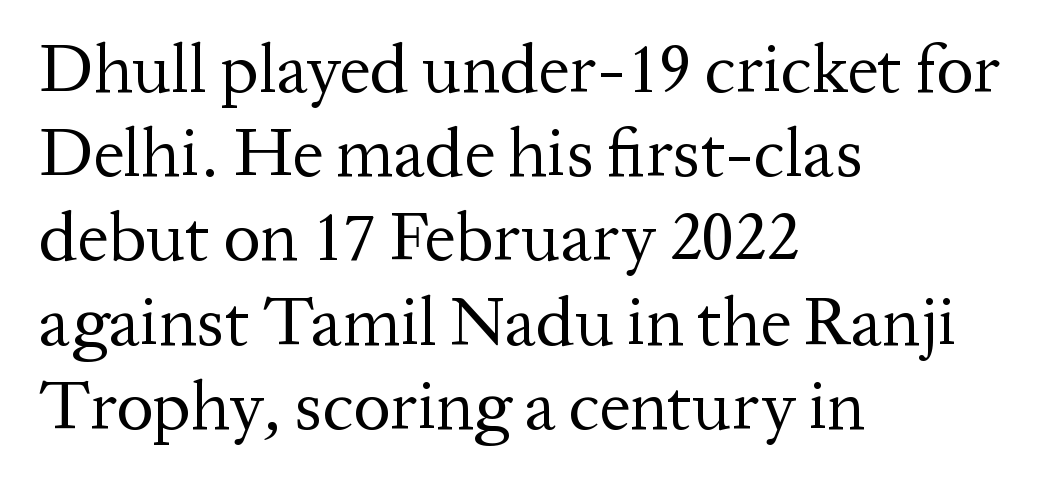
The image shows 69 px regular-weight serif type, upright; set left-aligned, line spacing 1.22x, normal letter spacing, not underlined; medium stroke contrast and a medium x-height.
